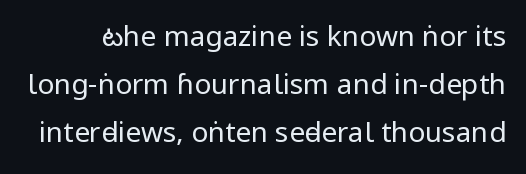
The face used here is rendered with its standard letterfit. Rule under the text: the space is simply empty. Counters stay open thanks to moderate or lighter strokes. Note: no serifs on the glyphs. Rendered with straight, roman letterforms.
